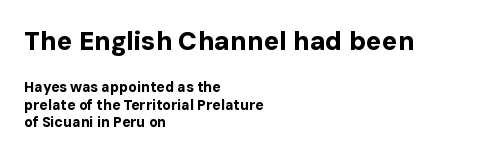
The image shows 26 px bold type, upright; set left-aligned, normal line spacing (1.27x), normal letter spacing, not underlined; the first (top) block is 1.86x larger.
